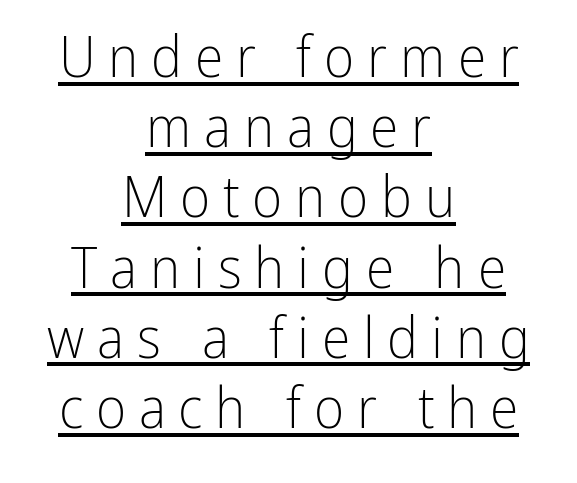
The letters carry no serifs — their stems end cleanly without finishing strokes. Observe the wide spacing: letters keep a clear distance from each other. The lettering holds an erect, upright posture throughout. No extra ink here — the face is not bold. The lettering is marked with a stroke running underneath it.
